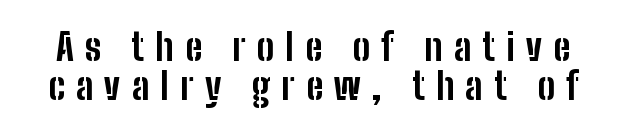
Q: Is the text bold? A: Yes.
Q: Is the text italic (slanted)? A: No, it is upright.
Q: Is the typeface a serif or a sans-serif typeface? A: Sans-serif.
Q: Is the text underlined? A: No.
Q: Is the spacing between letters normal or unusually wide? A: Unusually wide.
Q: Is the spacing between lines tight, normal or loose? A: Tight.
Q: Width (condensed, normal, or wide)? A: Condensed.
Q: Stroke contrast? A: Low.
Q: x-height? A: Medium.
Q: Monospaced? A: No.
